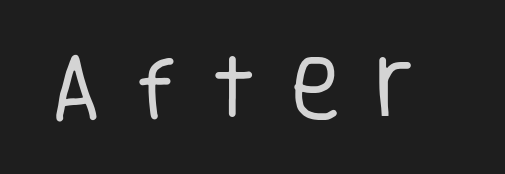
Nope, no serifs anywhere on these letters. No chunkiness to these letters — they're not bold. The letterforms stand isolated, each surrounded by extra space. Think of a printed novel: that variable character pitch is what you see here. Decoration check: the copy has no underline.
